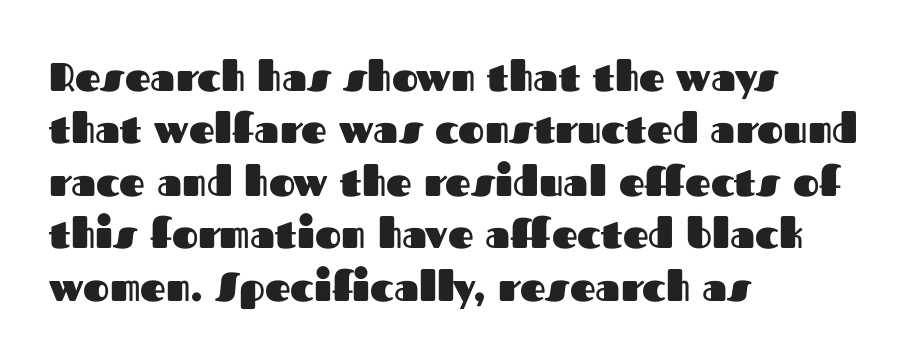
The image shows 40 px heavy sans-serif type, upright; set left-aligned, normal line spacing (1.31x), normal letter spacing, not underlined; medium stroke contrast and a medium x-height.
